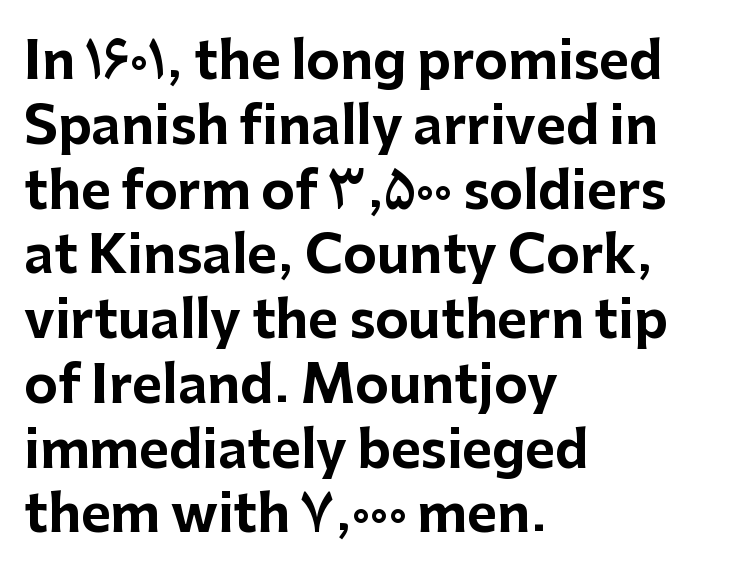
{"serif": "no", "italic": "no", "bold": "yes", "weight": "bold", "width": "normal", "stroke_contrast": "low", "x_height": "medium", "monospaced": "no", "underline": "no", "align": "left", "line_spacing": "normal", "line_spacing_ratio": 1.27, "letter_spacing": "normal", "letter_spacing_em": 0.0, "glyph_px": 51}
